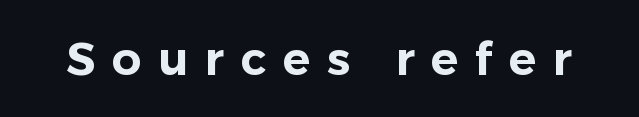
Q: Is the text italic (slanted)? A: No, it is upright.
Q: Is the typeface a serif or a sans-serif typeface? A: Sans-serif.
Q: Is the text underlined? A: No.
Q: Is the spacing between letters normal or unusually wide? A: Unusually wide.
Q: Width (condensed, normal, or wide)? A: Normal.
Q: Stroke contrast? A: Low.
Q: x-height? A: Medium.
Q: Monospaced? A: No.
